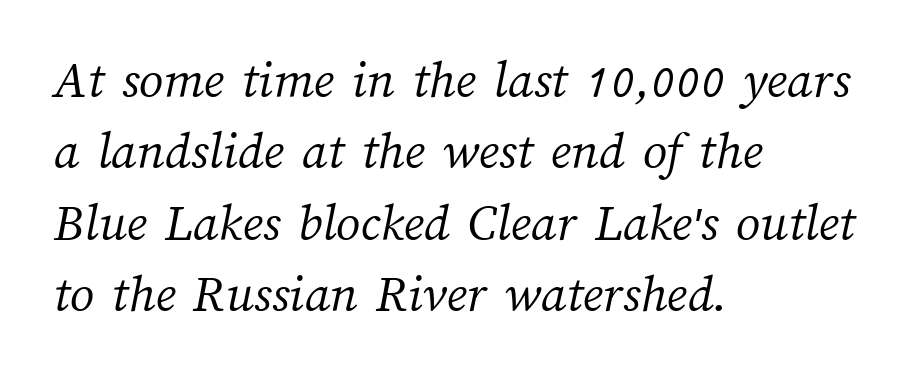
These glyphs show unthickened strokes, regular width or finer. No extra tracking has been applied to these lines. Vertically, the passage feels balanced, rows spaced as you'd expect. You could not count columns in this text — the font is proportionally spaced. Leftover space on each line is placed entirely after the last word. Only glyphs here, with clear space below each row.
